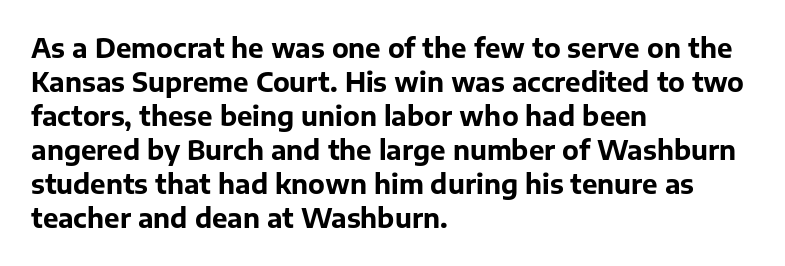
Q: Is the text bold? A: Yes.
Q: Is the text italic (slanted)? A: No, it is upright.
Q: Is the text underlined? A: No.
Q: How is the paragraph aligned? A: Left-aligned.
Q: Is the spacing between letters normal or unusually wide? A: Normal.
Q: Is the spacing between lines tight, normal or loose? A: Normal.
